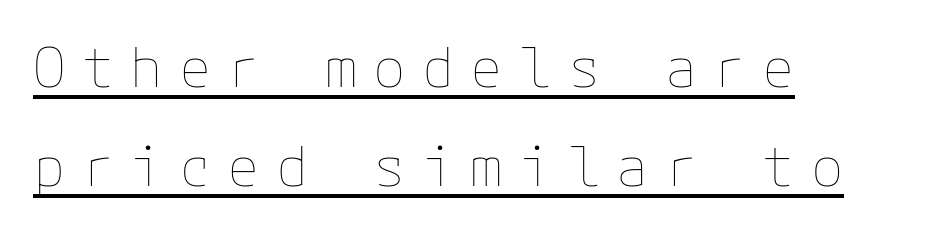
This is roman type, the default non-slanted kind. The rendered words wear a rule along their underside. This is not heavy type; no bold has been used. There is plenty of visible air inserted between adjacent glyphs. Is the block centered? No — it sits flush against the left margin.
